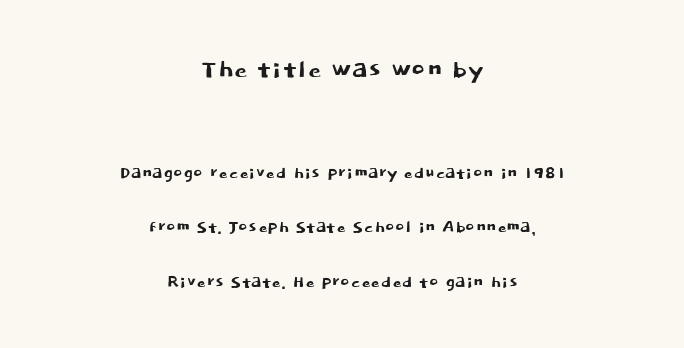
The passage shown begins with its larger block and ends with its smaller one. The line-height multiplier appears high, well above default. These lines are composed in type without serifs. This sample uses plain, unmodified letter spacing.
